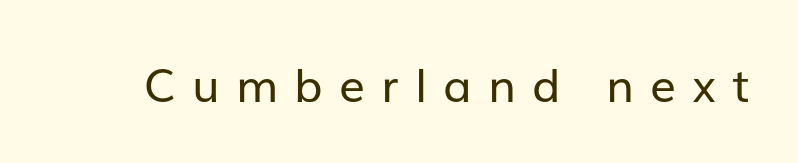
The image shows 46 px regular-weight sans-serif type, upright; set unusually wide letter spacing (+0.35 em), not underlined; low stroke contrast and a medium x-height.
